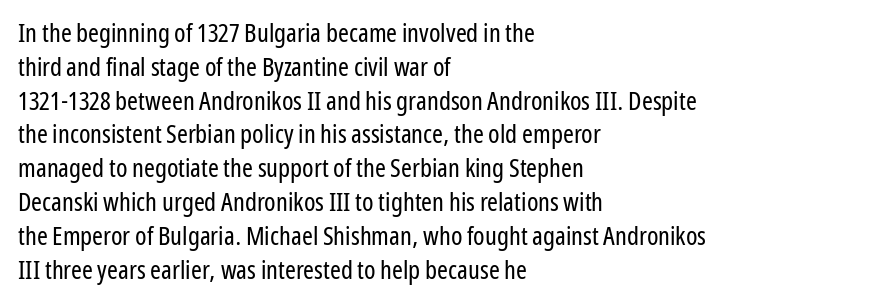
Q: Is the text bold? A: No.
Q: Is the text italic (slanted)? A: No, it is upright.
Q: Is the text underlined? A: No.
Q: How is the paragraph aligned? A: Left-aligned.
Q: Is the spacing between letters normal or unusually wide? A: Normal.
Q: Is the spacing between lines tight, normal or loose? A: Normal.
